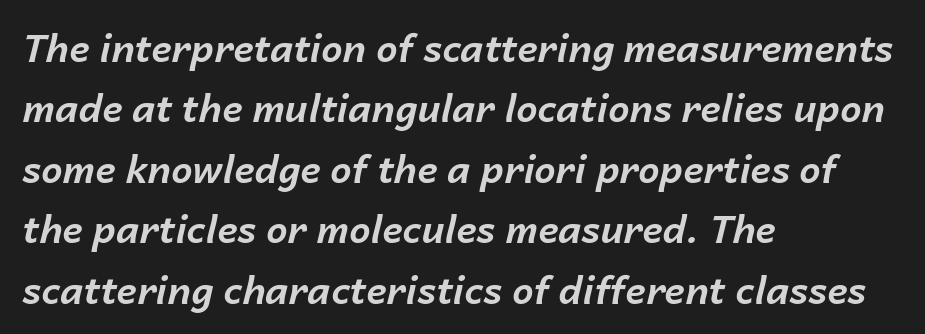
Q: Is the text bold? A: Yes.
Q: Is the text italic (slanted)? A: Yes, it leans right by about 14 degrees.
Q: Is the text underlined? A: No.
Q: How is the paragraph aligned? A: Left-aligned.
Q: Is the spacing between letters normal or unusually wide? A: Normal.
Q: Is the spacing between lines tight, normal or loose? A: Normal.
Q: Width (condensed, normal, or wide)? A: Normal.
Q: Stroke contrast? A: Low.
Q: x-height? A: Medium.
Q: Monospaced? A: No.
